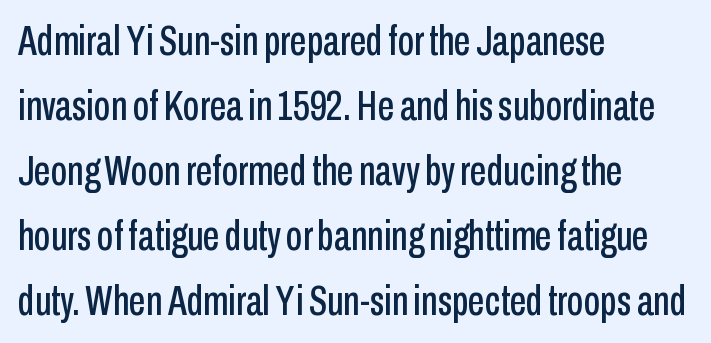
The image shows 42 px condensed sans-serif type, upright; set left-aligned, normal line spacing (1.55x), normal letter spacing, not underlined; low stroke contrast and a medium x-height.
